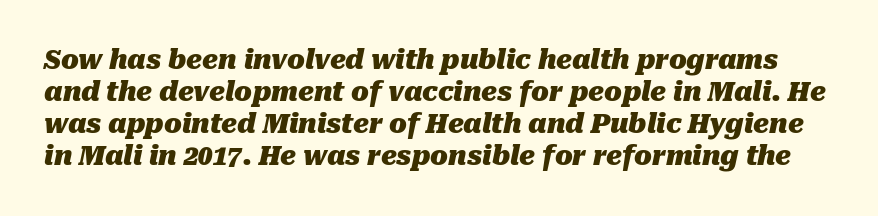
Q: Is the text bold? A: Yes.
Q: Is the text italic (slanted)? A: Yes, it leans right by about 10 degrees.
Q: Is the text underlined? A: No.
Q: Is the spacing between letters normal or unusually wide? A: Normal.
